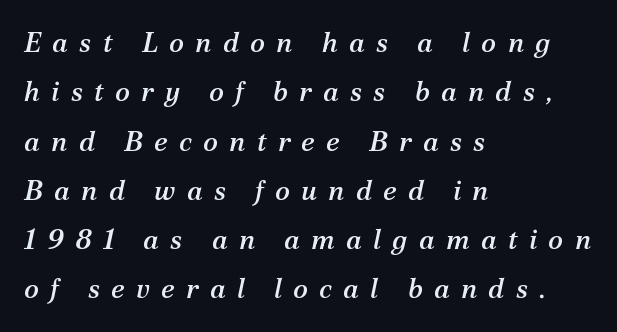
Q: Is the text italic (slanted)? A: Yes, it leans right by about 12 degrees.
Q: Is the typeface a serif or a sans-serif typeface? A: Serif.
Q: Is the text underlined? A: No.
Q: How is the paragraph aligned? A: Left-aligned.
Q: Is the spacing between letters normal or unusually wide? A: Unusually wide.
Q: Width (condensed, normal, or wide)? A: Normal.
Q: Stroke contrast? A: Medium.
Q: x-height? A: Medium.
Q: Monospaced? A: No.
